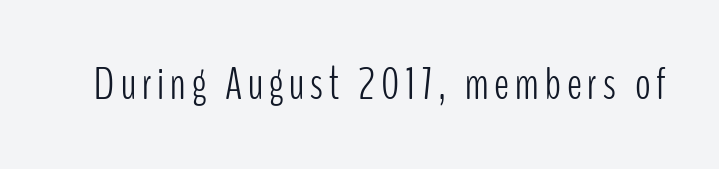
Each letter's strokes conclude bluntly, with no projecting serifs. The cut favours lightness, reaching ordinary text weight at its darkest. Clear beneath every line of the passage. Rendered with straight, roman letterforms. Do the characters align in a grid? No, the font is proportional.
